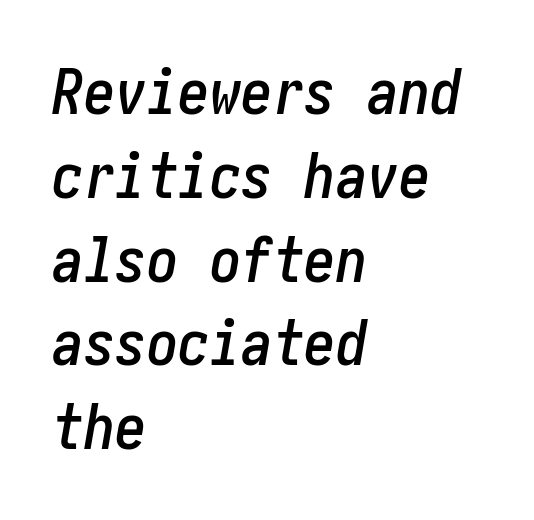
{"italic": "yes", "lean": "right", "slant_degrees": 10, "width": "condensed", "stroke_contrast": "low", "x_height": "medium", "underline": "no", "align": "left", "line_spacing": "normal", "line_spacing_ratio": 1.33, "letter_spacing": "normal", "letter_spacing_em": 0.0, "glyph_px": 63}
